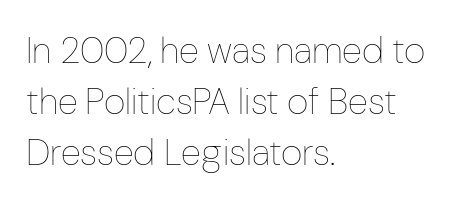
The image shows 37 px thin, condensed type, upright; set left-aligned, normal line spacing (1.38x), normal letter spacing, not underlined; low stroke contrast and a medium x-height.
